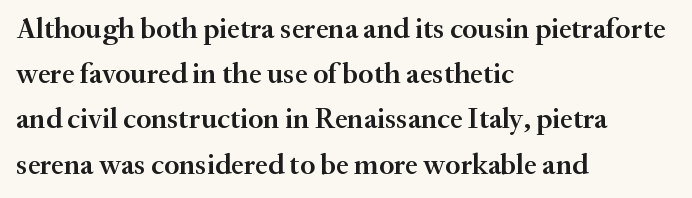
The image shows 29 px semibold serif type, upright; set left-aligned, normal line spacing (1.56x), normal letter spacing, not underlined; medium stroke contrast and a small x-height.
